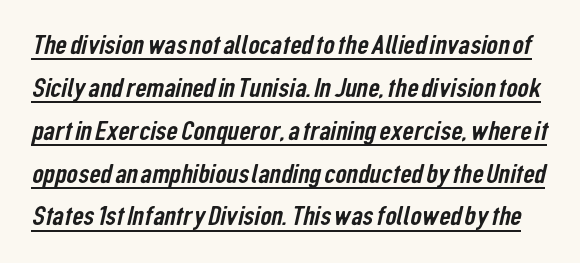
Q: Is the typeface a serif or a sans-serif typeface? A: Sans-serif.
Q: Is the text underlined? A: Yes.
Q: Is the spacing between letters normal or unusually wide? A: Normal.
Q: Is the spacing between lines tight, normal or loose? A: Normal.
Q: Width (condensed, normal, or wide)? A: Condensed.
Q: Stroke contrast? A: Low.
Q: x-height? A: Medium.
Q: Monospaced? A: No.
